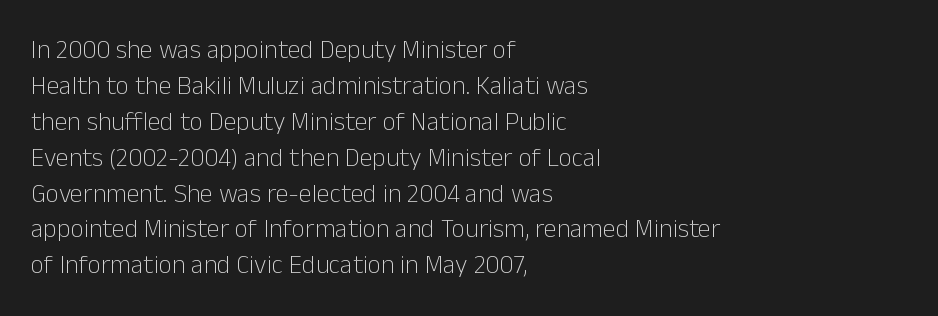
Q: Is the text bold? A: No.
Q: Is the text italic (slanted)? A: No, it is upright.
Q: Is the text underlined? A: No.
Q: How is the paragraph aligned? A: Left-aligned.
Q: Is the spacing between letters normal or unusually wide? A: Normal.
Q: Is the spacing between lines tight, normal or loose? A: Normal.
